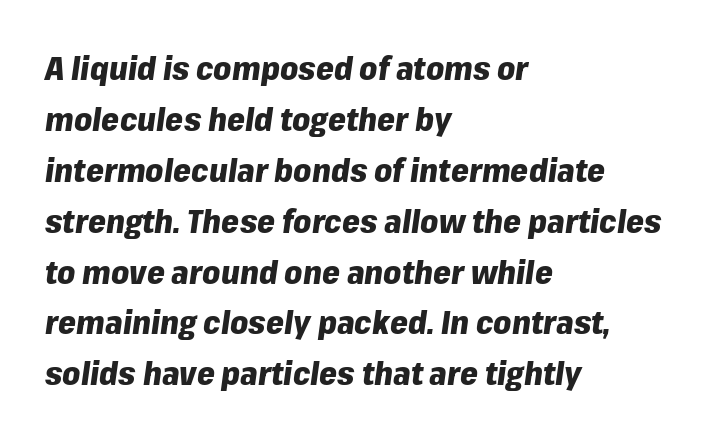
How would I describe the line gaps? Plain and ordinary. How are the letters spaced? Ordinarily, with no added tracking. Looking at the ascenders, they clearly lean. The face used here has the dense, thick strokes of a bold. Which margin do the lines hug? The left one — the right edge is uneven. The rendering uses natural spacing where letterforms have individual widths.
